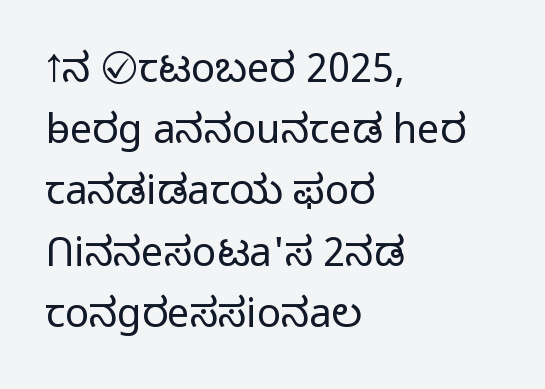
Q: Is the text bold? A: No.
Q: Is the text italic (slanted)? A: No, it is upright.
Q: Is the typeface a serif or a sans-serif typeface? A: Sans-serif.
Q: Is the text underlined? A: No.
Q: How is the paragraph aligned? A: Left-aligned.
Q: Is the spacing between letters normal or unusually wide? A: Normal.
Q: Is the spacing between lines tight, normal or loose? A: Normal.
Q: Width (condensed, normal, or wide)? A: Normal.
Q: Stroke contrast? A: Low.
Q: x-height? A: Medium.
Q: Monospaced? A: No.
